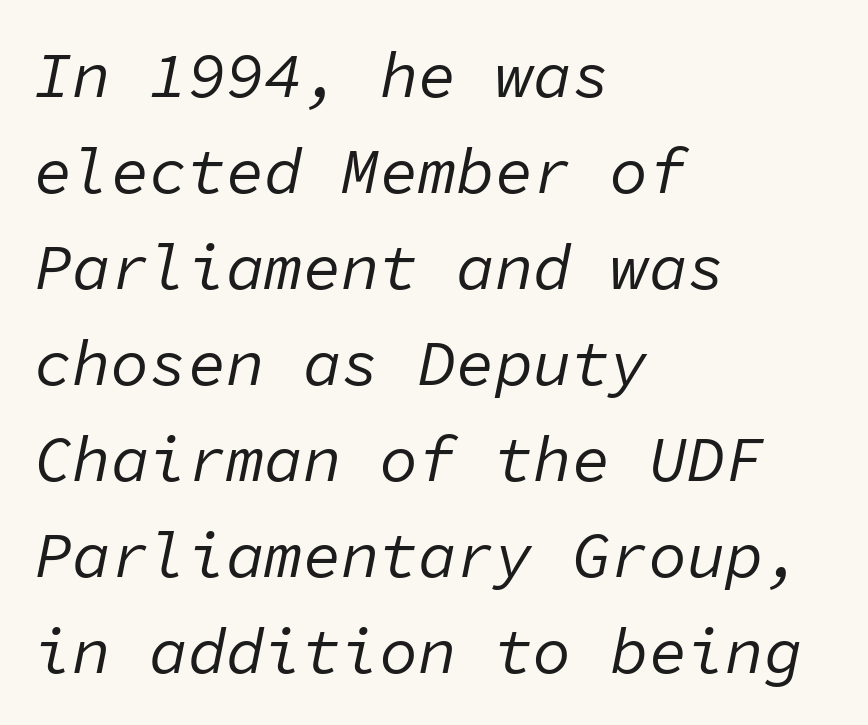
{"italic": "yes", "lean": "right", "slant_degrees": 11, "bold": "no", "weight": "regular", "width": "normal", "stroke_contrast": "low", "x_height": "medium", "monospaced": "yes", "underline": "no", "align": "left", "line_spacing": "normal", "line_spacing_ratio": 1.5, "letter_spacing": "normal", "letter_spacing_em": 0.0, "glyph_px": 64}
